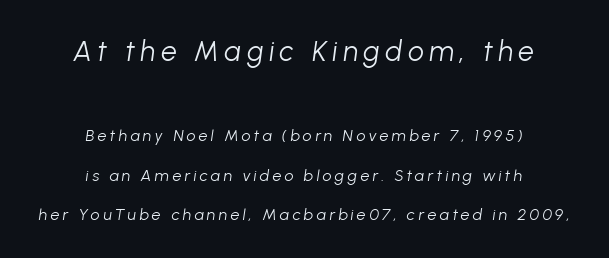
The passage shown is not bold in any degree. Would a proofreader flag this as italicized? Yes. The rendering positions every line midway between the sides. Inter-character spacing is expanded well beyond the font's built-in metrics. The gap between lines stays unmarked.
